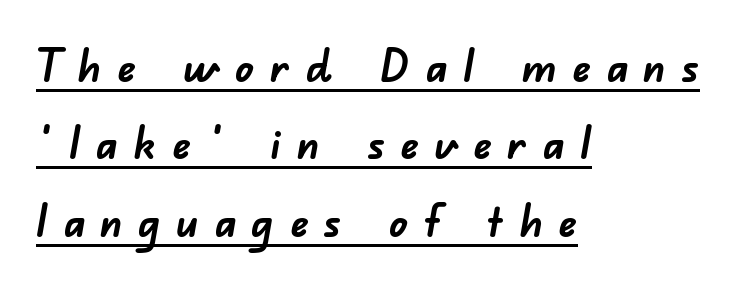
The image shows 45 px semibold sans-serif type; set left-aligned, line spacing 1.72x, unusually wide letter spacing (+0.35 em), underlined; low stroke contrast and a small x-height.
